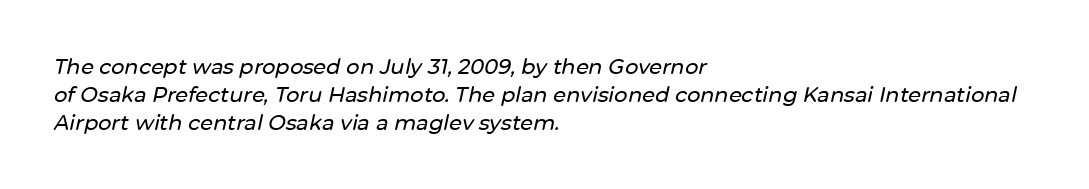
Q: Is the text italic (slanted)? A: Yes, it leans right by about 12 degrees.
Q: Is the text underlined? A: No.
Q: How is the paragraph aligned? A: Left-aligned.
Q: Is the spacing between letters normal or unusually wide? A: Normal.
Q: Is the spacing between lines tight, normal or loose? A: Normal.
